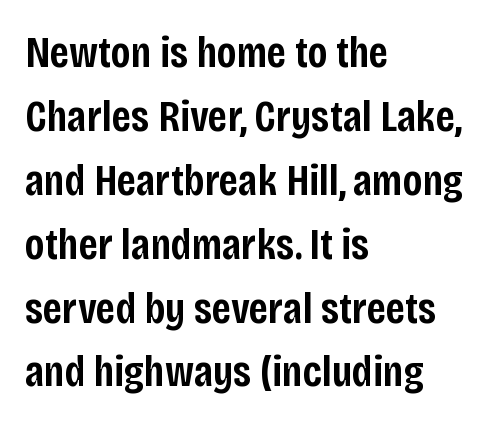
Notice the strokes are somewhat thickened but not fully heavy: this is a semibold. This rendering features lettering with no underline. Default kerning and tracking; the words read as compact shapes. These lines sit exactly where default settings would place them. Quick note: not italic, upright.
